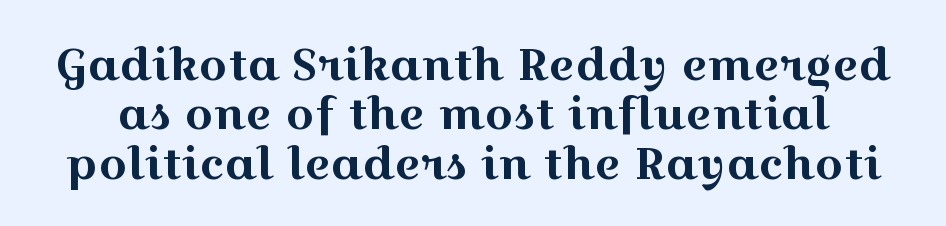
Q: Is the text italic (slanted)? A: No, it is upright.
Q: Is the typeface a serif or a sans-serif typeface? A: Serif.
Q: Is the text underlined? A: No.
Q: Is the spacing between letters normal or unusually wide? A: Normal.
Q: Is the spacing between lines tight, normal or loose? A: Tight.
Q: Width (condensed, normal, or wide)? A: Wide.
Q: x-height? A: Medium.
Q: Monospaced? A: No.
